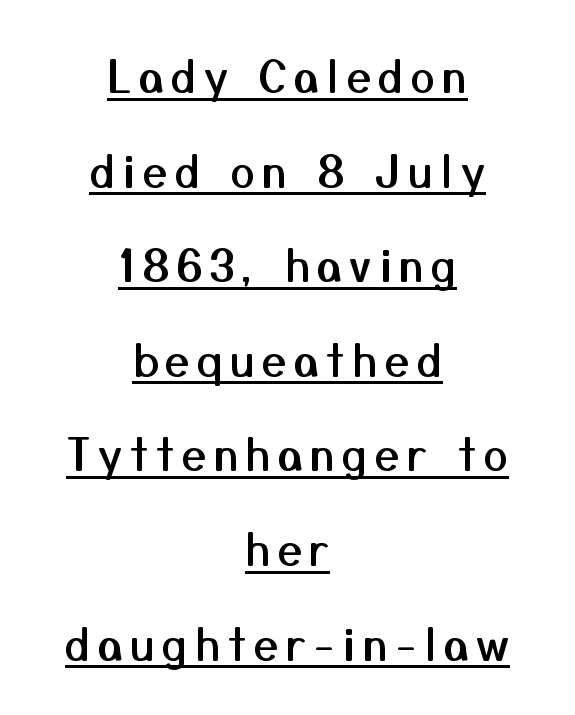
Q: Is the text italic (slanted)? A: No, it is upright.
Q: Is the typeface a serif or a sans-serif typeface? A: Sans-serif.
Q: Is the text underlined? A: Yes.
Q: How is the paragraph aligned? A: Centered.
Q: Is the spacing between lines tight, normal or loose? A: Loose.
Q: Width (condensed, normal, or wide)? A: Normal.
Q: Stroke contrast? A: Medium.
Q: x-height? A: Medium.
Q: Monospaced? A: No.
